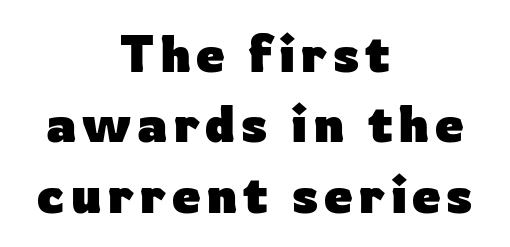
The image shows 51 px heavy sans-serif type, upright; set centered, normal line spacing (1.38x), not underlined; low stroke contrast and a medium x-height.
